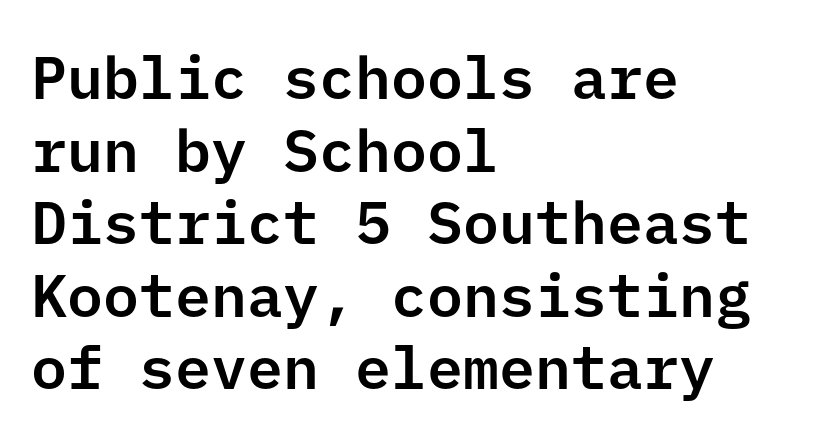
The image shows 60 px sans-serif type, upright; set left-aligned, line spacing 1.21x, normal letter spacing, not underlined; low stroke contrast and a medium x-height.
